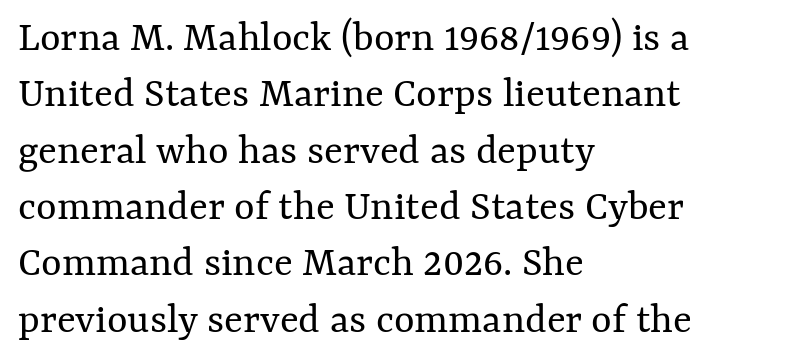
Q: Is the text bold? A: No.
Q: Is the text italic (slanted)? A: No, it is upright.
Q: Is the text underlined? A: No.
Q: How is the paragraph aligned? A: Left-aligned.
Q: Is the spacing between letters normal or unusually wide? A: Normal.
Q: Is the spacing between lines tight, normal or loose? A: Normal.
Q: Width (condensed, normal, or wide)? A: Normal.
Q: Stroke contrast? A: Medium.
Q: x-height? A: Medium.
Q: Monospaced? A: No.
